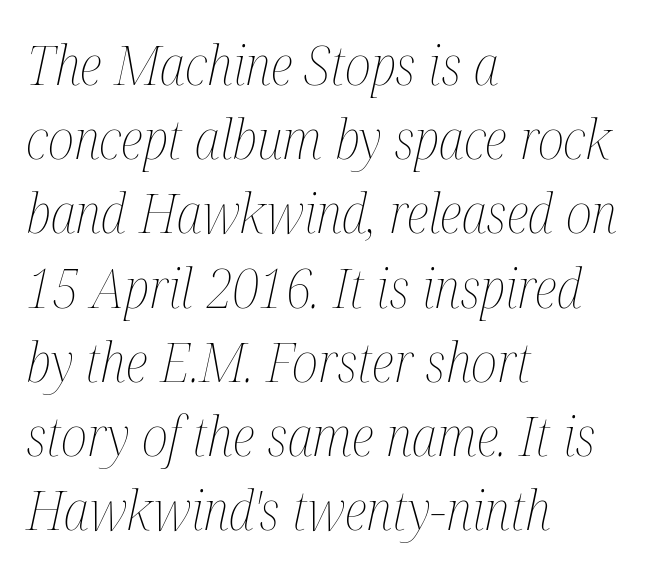
You could not count columns in this text — the font is proportionally spaced. The lines are quadded left. Characters are canted at an angle relative to the baseline's perpendicular. Think standard paragraph weight, or any step lighter than that.
